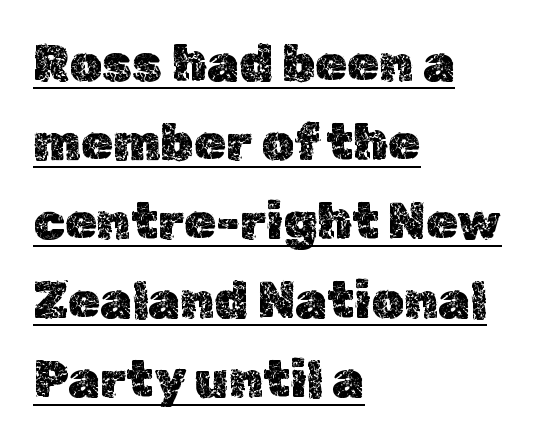
Rows of type keep a routine distance in the vertical direction. The lines are quadded left. A baseline rule has been typeset under these characters. Character widths vary here, with narrow letters taking less room than wide ones.
